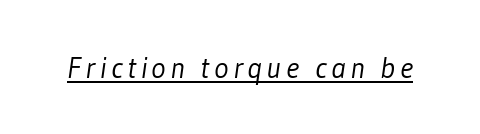
Note the varied advance widths — an 'i' is clearly narrower than an 'm'. The designer went with a sans here, leaving each stem footless. This sample carries an underscore along the baseline area. Weight: in the light-to-regular range.
